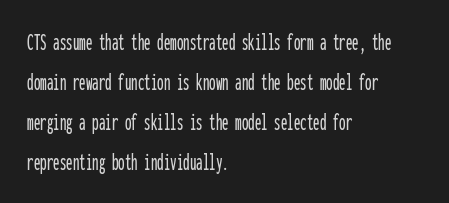
Descender tails drop into unmarked territory. Each word holds together tightly as a unit, with standard inter-letter gaps. Style check: upright. A student would call this left alignment; a typographer would say flush left, rag right. If you measured baseline to baseline, you'd find a middling distance.
